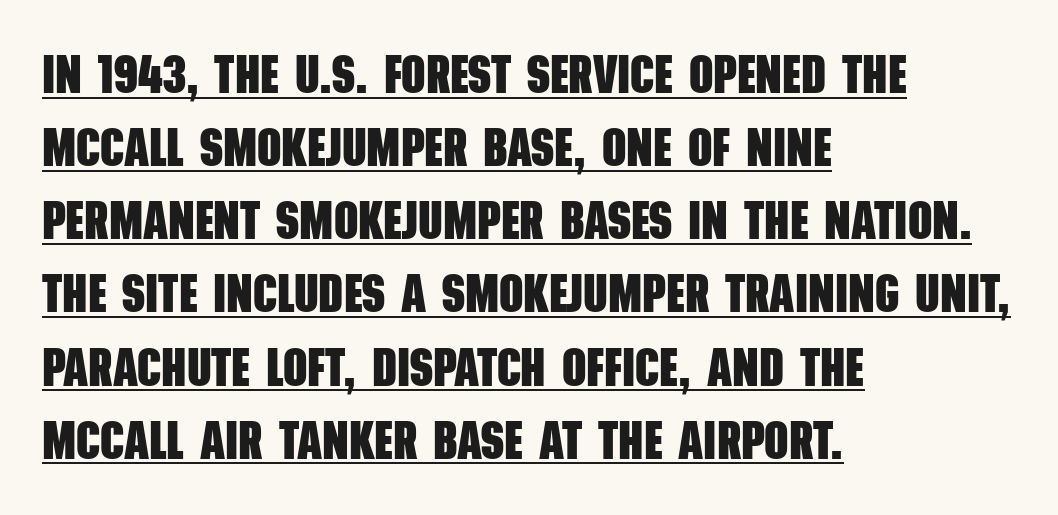
The letters are bold, with thick, heavy strokes. Tracking here is standard; glyphs follow each other at the usual distance. Students, observe: this is what conventionally led text looks like. Here the designer chose a conventional face with non-uniform glyph widths. In designer terms, the underline attribute is active on this setting. Unlike a traditional serif, this face leaves its strokes unadorned.
